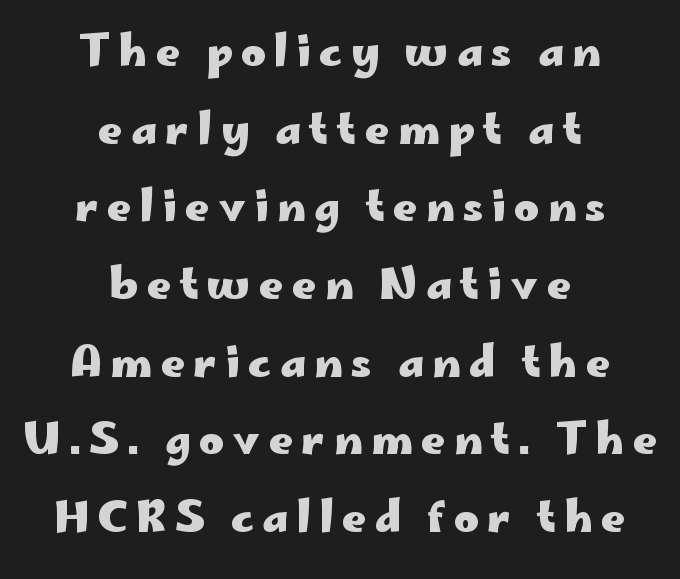
Teacher's note: observe the equal gaps on both sides — that is centered alignment. Look at the bottom of the vertical strokes: they stop flat, with no serifs. The horizontal fit of the characters is loose and conspicuously gappy. The glyphs are unaccompanied by any horizontal stroke below them.
